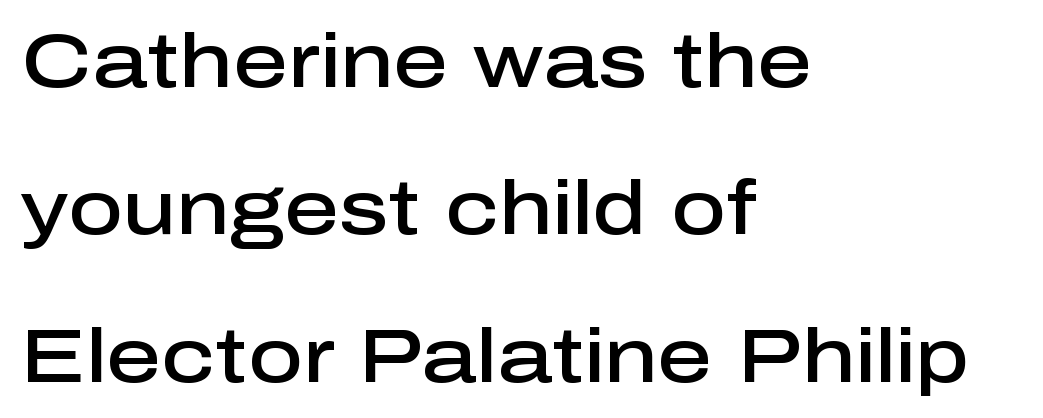
The image shows 76 px semibold sans-serif type, upright; set left-aligned, loose line spacing (1.94x), normal letter spacing, not underlined; low stroke contrast and a medium x-height.
